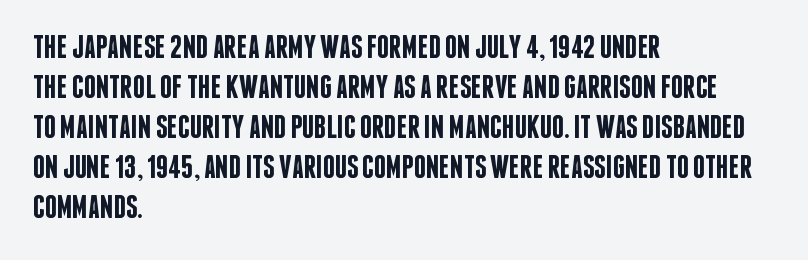
Characters remain perfectly vertical along every line. Do the characters align in a grid? No, the font is proportional. Caption: multi-line text, flush left, ragged right. Descender tails drop into unmarked territory.
